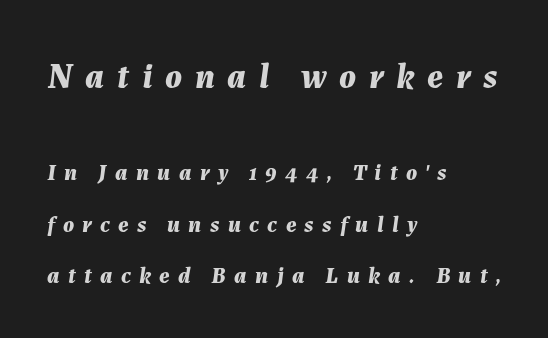
{"italic": "yes", "lean": "right", "slant_degrees": 7, "bold": "yes", "weight": "bold", "width": "normal", "stroke_contrast": "medium", "x_height": "medium", "monospaced": "no", "underline": "no", "align": "left", "line_spacing": "loose", "line_spacing_ratio": 2.24, "letter_spacing": "wide", "letter_spacing_em": 0.36, "larger_block": "first", "size_ratio": 1.52, "glyph_px": 35}
